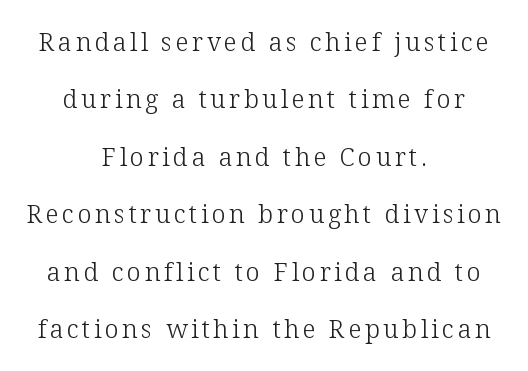
The image shows 25 px text type, upright; set centered, loose line spacing (2.3x), not underlined.
